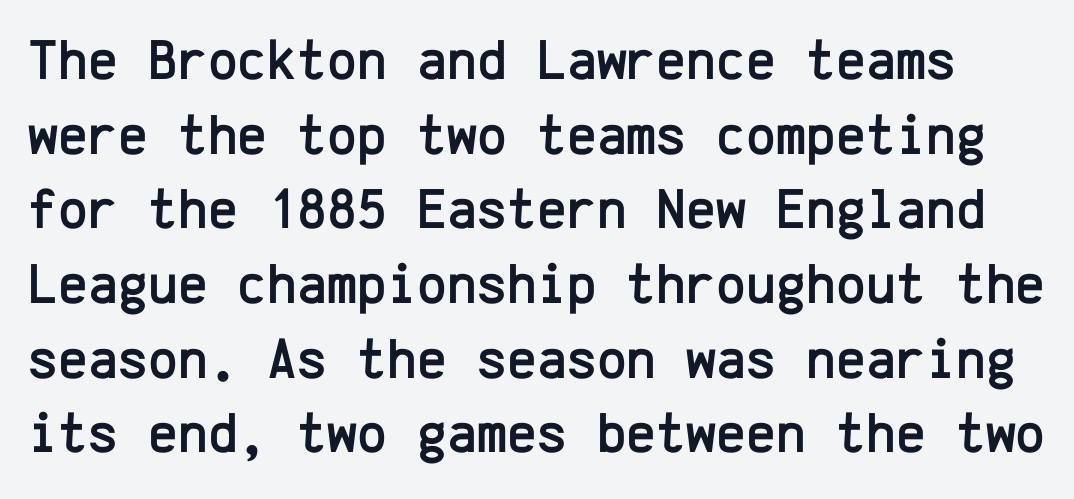
The image shows 57 px sans-serif type, upright, monospaced; set normal line spacing (1.31x), normal letter spacing, not underlined; low stroke contrast and a medium x-height.
